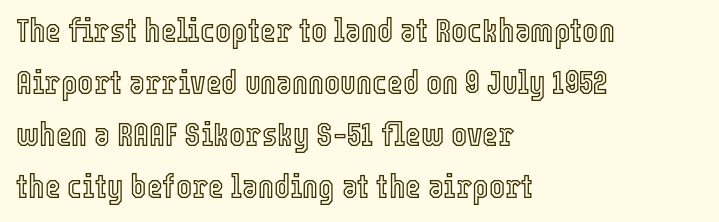
Q: Is the text italic (slanted)? A: No, it is upright.
Q: Is the text underlined? A: No.
Q: How is the paragraph aligned? A: Left-aligned.
Q: Is the spacing between letters normal or unusually wide? A: Normal.
Q: Is the spacing between lines tight, normal or loose? A: Normal.
Q: Width (condensed, normal, or wide)? A: Condensed.
Q: x-height? A: Medium.
Q: Monospaced? A: No.
